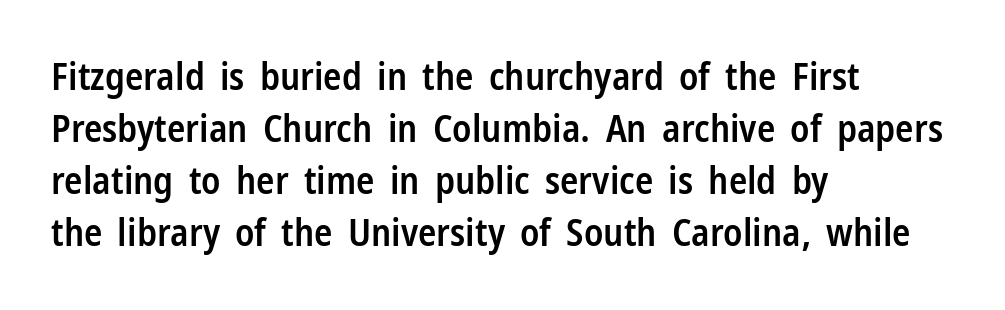
The image shows 38 px semibold, condensed sans-serif type, upright; set left-aligned, normal line spacing (1.37x), normal letter spacing, not underlined; low stroke contrast and a medium x-height.
